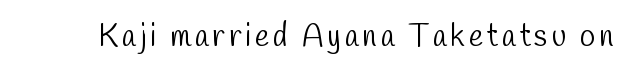
These glyphs show unthickened strokes, regular width or finer. The string is rendered with underlining switched off. Varying glyph widths throughout — classic text-font behaviour. Observe the absence of serifs on each vertical stroke in this sample.
